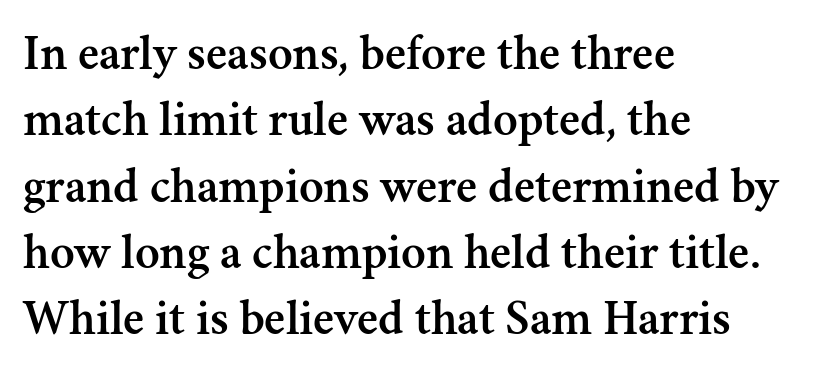
The image shows 51 px serif type, upright; set left-aligned, normal line spacing (1.3x), normal letter spacing, not underlined; medium stroke contrast and a small x-height.
